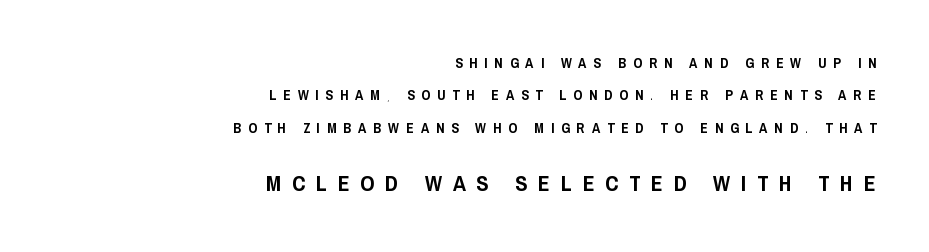
Characters remain perfectly vertical along every line. Plain, unruled lines of type. Character size in the trailing block exceeds that of the leading block. Between one letter and the next there's a generous, obvious gap.
